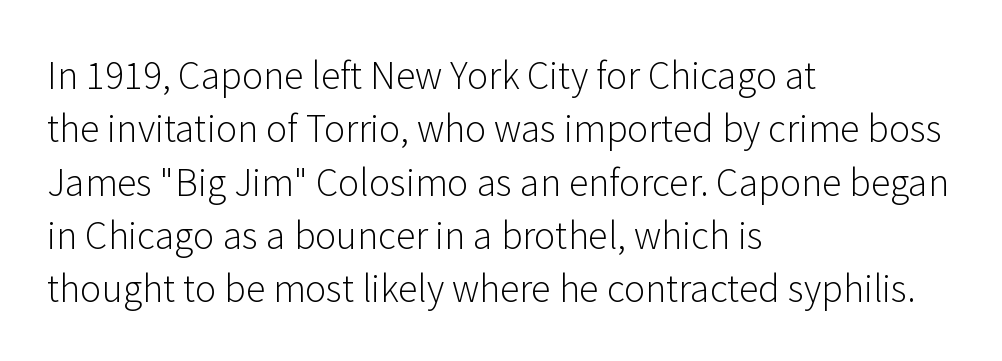
Q: Is the text bold? A: No.
Q: Is the text italic (slanted)? A: No, it is upright.
Q: Is the typeface a serif or a sans-serif typeface? A: Sans-serif.
Q: Is the text underlined? A: No.
Q: How is the paragraph aligned? A: Left-aligned.
Q: Is the spacing between letters normal or unusually wide? A: Normal.
Q: Is the spacing between lines tight, normal or loose? A: Normal.
Q: Width (condensed, normal, or wide)? A: Normal.
Q: Stroke contrast? A: Low.
Q: x-height? A: Medium.
Q: Monospaced? A: No.
